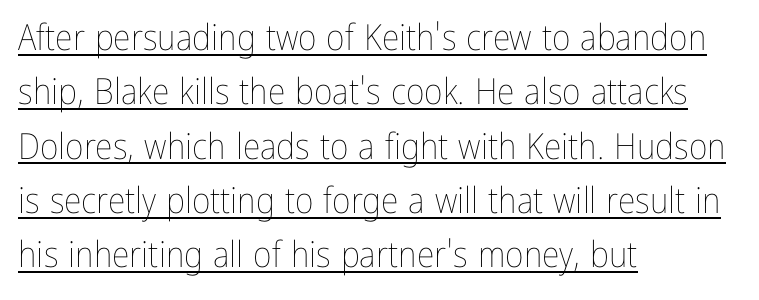
{"italic": "no", "bold": "no", "weight": "thin", "width": "condensed", "stroke_contrast": "low", "x_height": "medium", "monospaced": "no", "underline": "yes", "align": "left", "line_spacing": "normal", "line_spacing_ratio": 1.51, "letter_spacing": "normal", "letter_spacing_em": 0.0, "glyph_px": 36}
